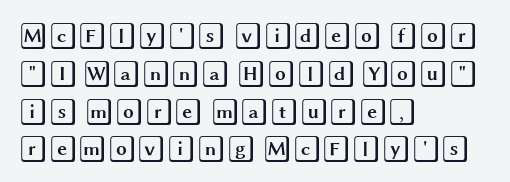
{"italic": "no", "underline": "no", "align": "left", "line_spacing": "normal", "line_spacing_ratio": 1.4, "letter_spacing": "normal", "letter_spacing_em": 0.0, "glyph_px": 27}
